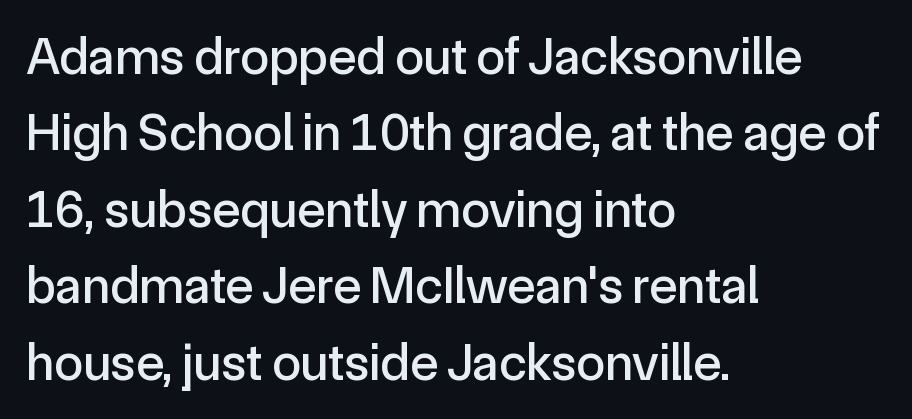
Q: Is the text italic (slanted)? A: No, it is upright.
Q: Is the typeface a serif or a sans-serif typeface? A: Sans-serif.
Q: Is the text underlined? A: No.
Q: How is the paragraph aligned? A: Left-aligned.
Q: Is the spacing between letters normal or unusually wide? A: Normal.
Q: Is the spacing between lines tight, normal or loose? A: Normal.
Q: Width (condensed, normal, or wide)? A: Normal.
Q: x-height? A: Medium.
Q: Monospaced? A: No.
